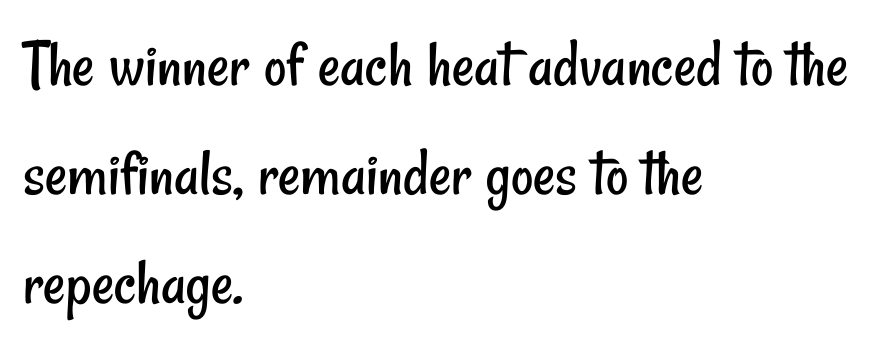
{"serif": "no", "bold": "no", "weight": "regular", "width": "condensed", "stroke_contrast": "low", "x_height": "small", "monospaced": "no", "underline": "no", "align": "left", "line_spacing": "normal", "line_spacing_ratio": 1.58, "letter_spacing": "normal", "letter_spacing_em": 0.0, "glyph_px": 69}
